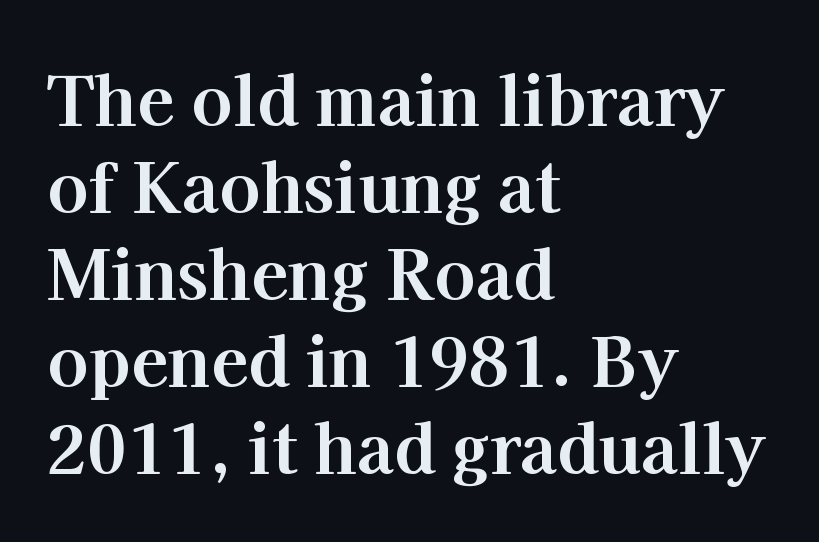
{"serif": "yes", "italic": "no", "bold": "yes", "weight": "bold", "width": "normal", "stroke_contrast": "high", "x_height": "medium", "monospaced": "no", "underline": "no", "align": "left", "line_spacing": "normal", "line_spacing_ratio": 1.28, "letter_spacing": "normal", "letter_spacing_em": 0.0, "glyph_px": 68}
